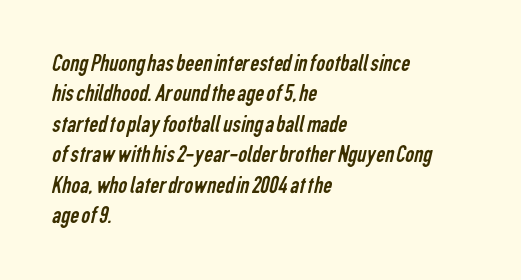
The image shows 25 px text type; set left-aligned, line spacing 1.22x, normal letter spacing, not underlined.
